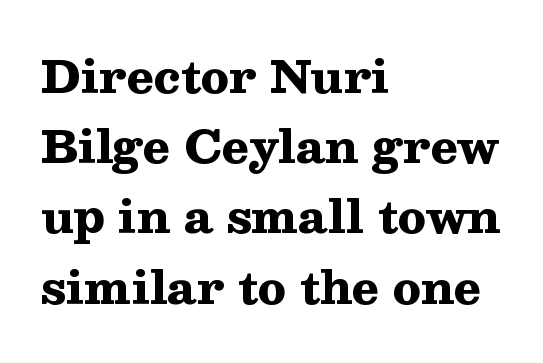
Q: Is the text bold? A: Yes.
Q: Is the text italic (slanted)? A: No, it is upright.
Q: Is the typeface a serif or a sans-serif typeface? A: Serif.
Q: Is the text underlined? A: No.
Q: How is the paragraph aligned? A: Left-aligned.
Q: Is the spacing between letters normal or unusually wide? A: Normal.
Q: Is the spacing between lines tight, normal or loose? A: Normal.
Q: Width (condensed, normal, or wide)? A: Wide.
Q: Stroke contrast? A: Medium.
Q: x-height? A: Medium.
Q: Monospaced? A: No.
